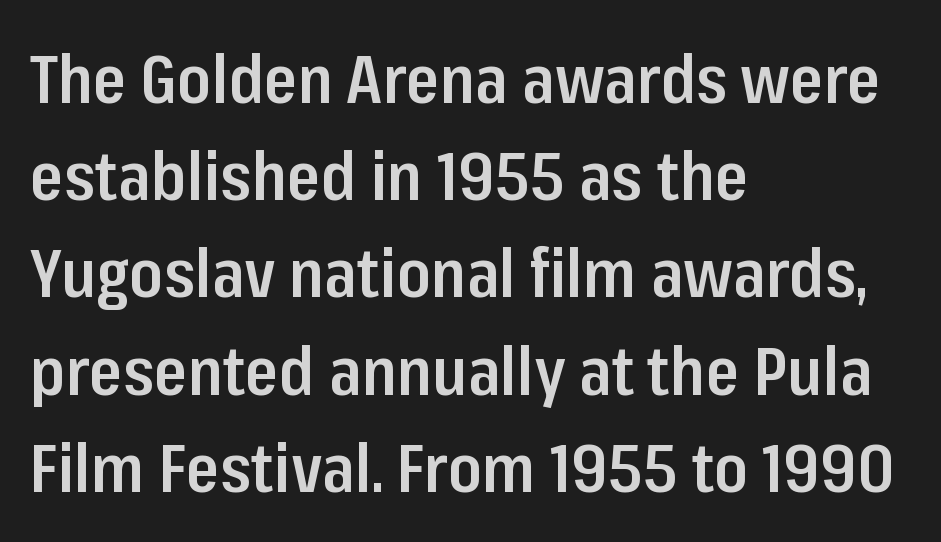
The image shows 68 px semibold, condensed sans-serif type, upright; set left-aligned, normal line spacing (1.43x), normal letter spacing, not underlined; low stroke contrast and a medium x-height.
